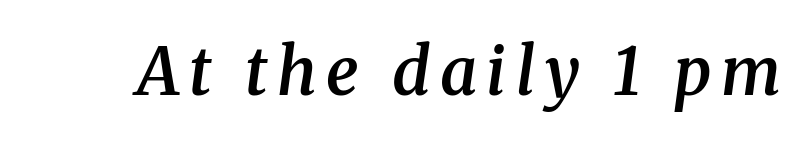
{"serif": "yes", "italic": "yes", "lean": "right", "slant_degrees": 8, "bold": "semi", "weight": "semibold", "width": "normal", "stroke_contrast": "medium", "x_height": "medium", "monospaced": "no", "underline": "no", "glyph_px": 65}
